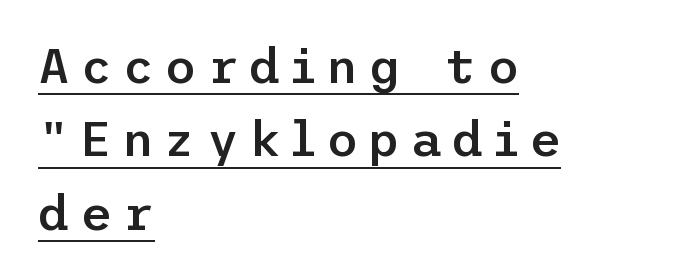
If you drew a line through each stem, it would be perfectly vertical. What stands out about the letter spacing? Its width — letters are far apart. Students, this is semibold: more ink than regular, less than bold. Type style note: lacks serifs. Vertical spacing — default. Notice how a bar underscores the lettering throughout.
